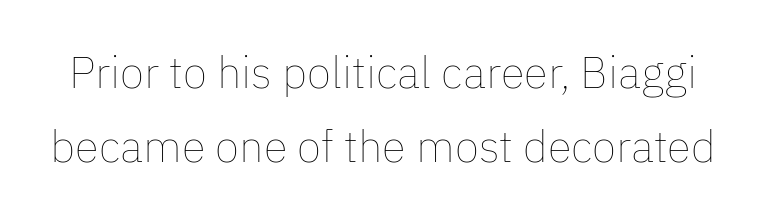
Regular leading. Is this a fixed-width face? No — the glyphs have proportional, varying widths. The face looks like a standard text weight, possibly lighter. This rendering leaves character spacing at its baseline value. The specimen omits any rule beneath the text block's lines.
